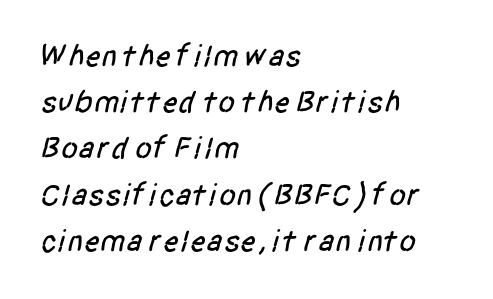
Each row of text sits above clean, open space. How would I describe the line gaps? Plain and ordinary. The lines in this sample share a left origin and differ only in where they stop. There is no visible air inserted between adjacent glyphs.
